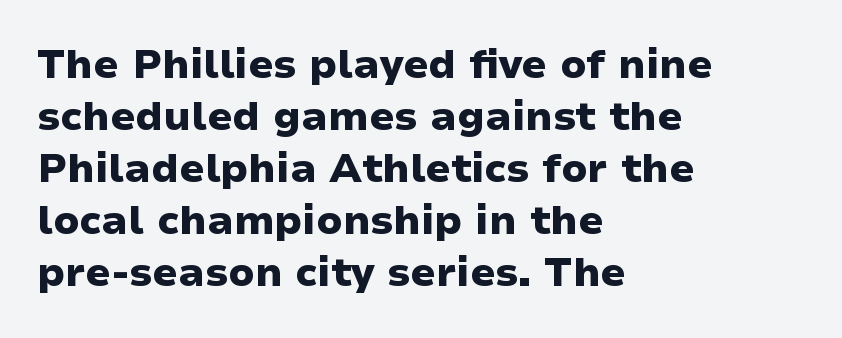
{"serif": "no", "italic": "no", "bold": "yes", "weight": "heavy", "width": "wide", "stroke_contrast": "low", "x_height": "medium", "monospaced": "no", "underline": "no", "align": "left", "line_spacing": "normal", "line_spacing_ratio": 1.3, "letter_spacing": "normal", "letter_spacing_em": 0.0, "glyph_px": 40}
